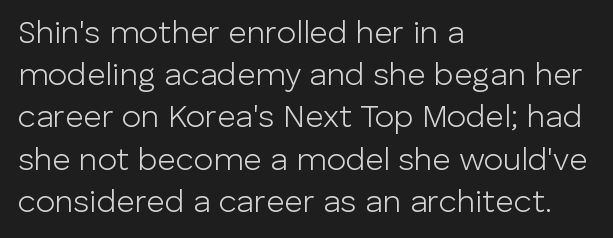
Q: Is the text bold? A: No.
Q: Is the text italic (slanted)? A: No, it is upright.
Q: Is the typeface a serif or a sans-serif typeface? A: Sans-serif.
Q: Is the text underlined? A: No.
Q: How is the paragraph aligned? A: Left-aligned.
Q: Is the spacing between letters normal or unusually wide? A: Normal.
Q: Is the spacing between lines tight, normal or loose? A: Normal.
Q: Width (condensed, normal, or wide)? A: Normal.
Q: Stroke contrast? A: Low.
Q: x-height? A: Medium.
Q: Monospaced? A: No.
